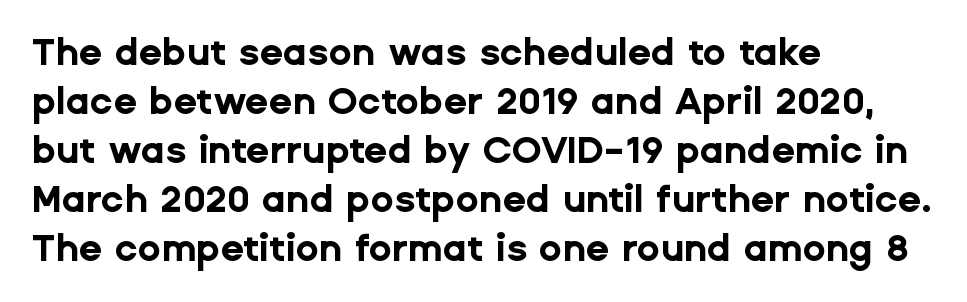
The image shows 38 px bold sans-serif type, upright; set left-aligned, normal line spacing (1.29x), normal letter spacing, not underlined; low stroke contrast and a medium x-height.
